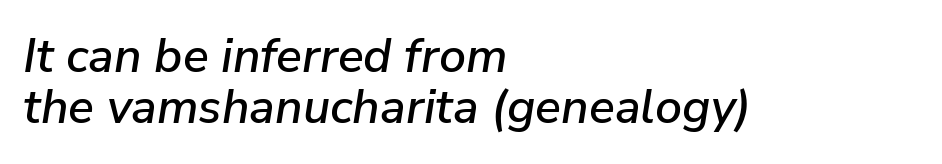
The image shows 48 px text type, italic (leaning right); set left-aligned, tight line spacing (1.07x), normal letter spacing, not underlined; low stroke contrast and a medium x-height.
